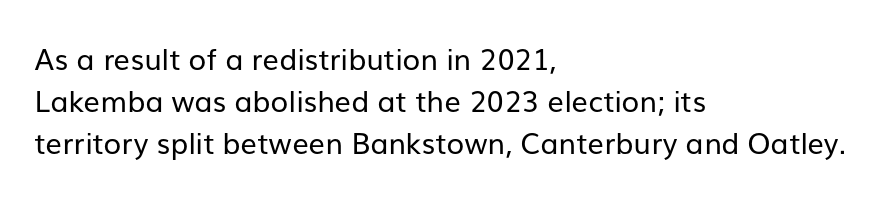
{"serif": "no", "italic": "no", "bold": "no", "weight": "regular", "width": "normal", "stroke_contrast": "low", "x_height": "medium", "monospaced": "no", "underline": "no", "align": "left", "line_spacing": "normal", "line_spacing_ratio": 1.44, "letter_spacing": "normal", "letter_spacing_em": 0.0, "glyph_px": 29}
